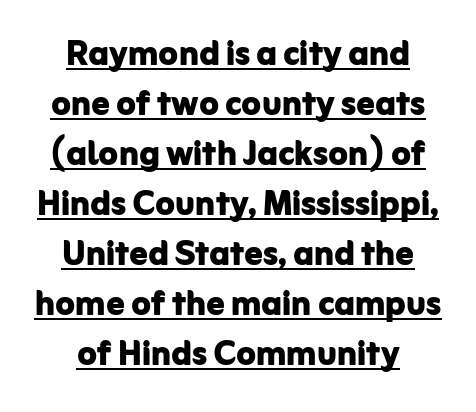
Q: Is the text bold? A: Yes.
Q: Is the text italic (slanted)? A: No, it is upright.
Q: Is the typeface a serif or a sans-serif typeface? A: Sans-serif.
Q: Is the text underlined? A: Yes.
Q: How is the paragraph aligned? A: Centered.
Q: Is the spacing between letters normal or unusually wide? A: Normal.
Q: Is the spacing between lines tight, normal or loose? A: Tight.
Q: Width (condensed, normal, or wide)? A: Normal.
Q: Stroke contrast? A: Low.
Q: x-height? A: Medium.
Q: Monospaced? A: No.
